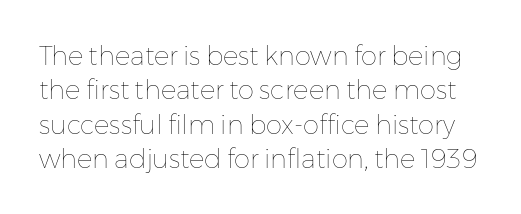
{"italic": "no", "bold": "no", "underline": "no", "line_spacing": "normal", "line_spacing_ratio": 1.32, "letter_spacing": "normal", "letter_spacing_em": 0.0, "glyph_px": 26}
